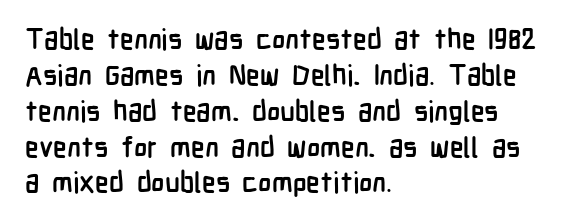
A typesetter would call this proportional, since set widths differ per character. The block of text has a typical density, with ordinary space between rows. Horizontally, the lines are justified to the leading edge only. The area under the type is left untouched. Each word holds together tightly as a unit, with standard inter-letter gaps.
